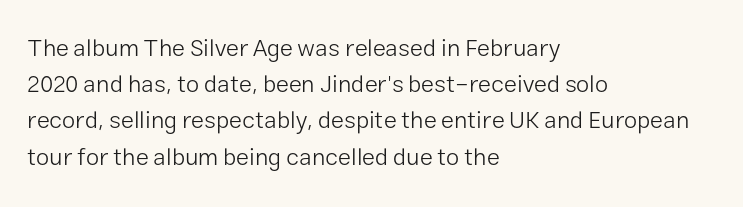
Default kerning and tracking; the words read as compact shapes. Tall strokes in this sample are plumb rather than angled. This rendering uses left alignment, leaving the right contour irregular. Students, observe: this is what conventionally led text looks like. Each stroke keeps to a modest, everyday thickness or less. Honestly, there is no underline to notice here at all.
